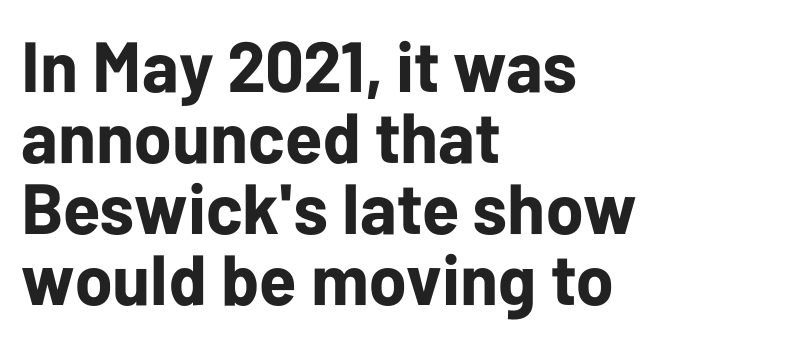
Characters remain perfectly vertical along every line. Character widths vary here, with narrow letters taking less room than wide ones. Unlike a traditional serif, this face leaves its strokes unadorned. The designer dialed line spacing down below the default. Between one letter and the next there's only the usual sliver of space. Compared with a centered layout, this one pins lines to the left instead.
